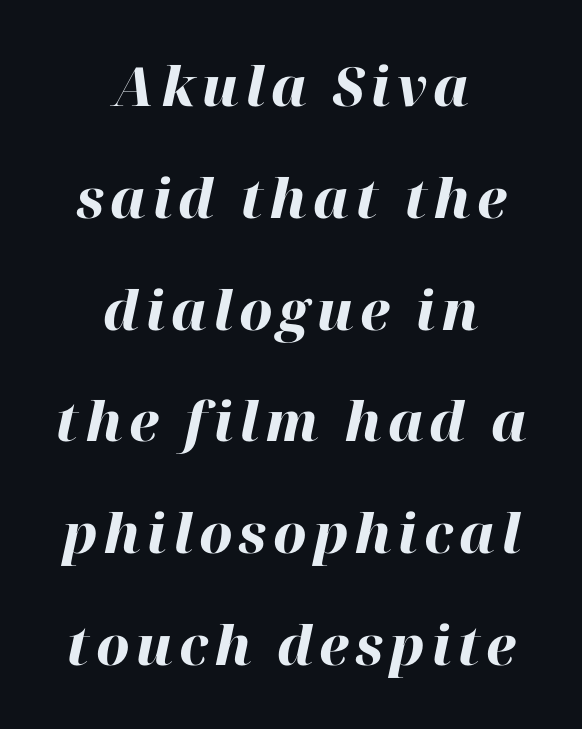
The image shows 54 px heavy type, italic (leaning right); set centered, loose line spacing (2.07x), not underlined; high stroke contrast and a medium x-height.
